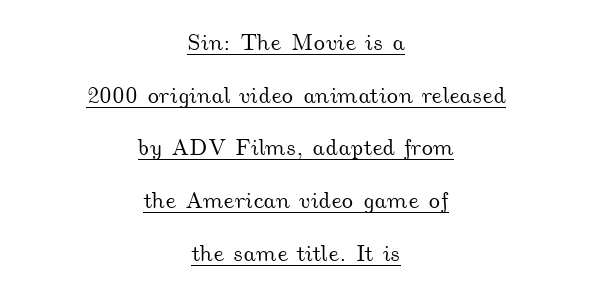
{"underline": "yes", "align": "center", "line_spacing": "loose", "line_spacing_ratio": 2.29, "letter_spacing": "normal", "letter_spacing_em": 0.0, "glyph_px": 23}
